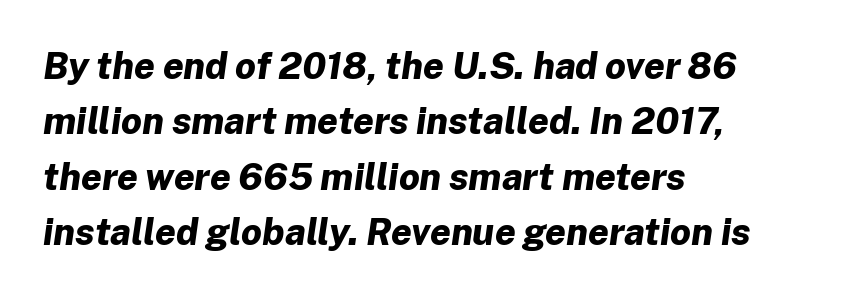
Glance below the letters and you will spot only blank space. Observe the ordinary spacing: letters are neighbours, not strangers. Note the varied advance widths — an 'i' is clearly narrower than an 'm'. This sample uses an oblique cut, with every glyph tilted off the vertical. Every row of glyphs begins at an identical x-position on the left.
